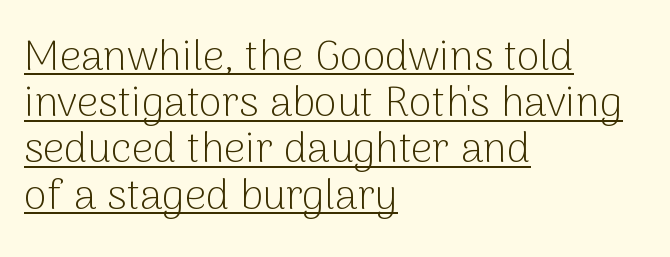
{"serif": "no", "italic": "no", "bold": "no", "weight": "light", "width": "normal", "stroke_contrast": "low", "x_height": "medium", "monospaced": "no", "underline": "yes", "align": "left", "line_spacing": "tight", "line_spacing_ratio": 1.1, "letter_spacing": "normal", "letter_spacing_em": 0.0, "glyph_px": 42}
